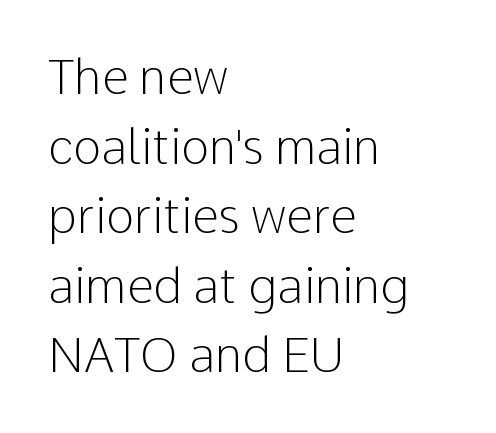
The image shows 48 px light sans-serif type, upright; set left-aligned, normal line spacing (1.45x), normal letter spacing, not underlined; low stroke contrast and a medium x-height.
